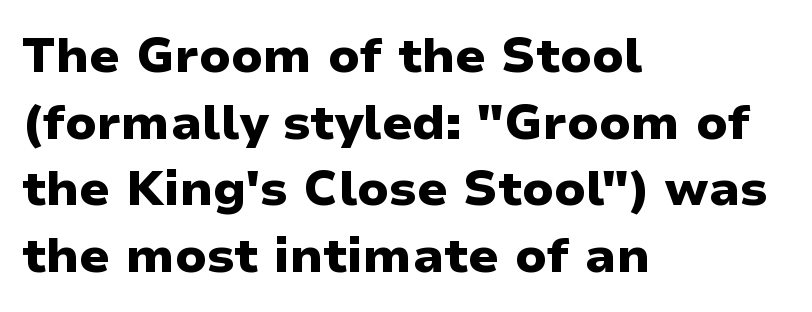
The image shows 49 px heavy sans-serif type, upright; set left-aligned, normal line spacing (1.36x), normal letter spacing, not underlined; low stroke contrast and a medium x-height.
